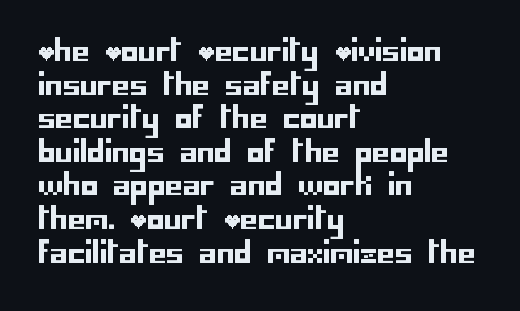
{"serif": "no", "italic": "no", "width": "normal", "stroke_contrast": "low", "x_height": "large", "underline": "no", "align": "left", "line_spacing_ratio": 1.2, "letter_spacing": "normal", "letter_spacing_em": 0.0, "glyph_px": 28}
